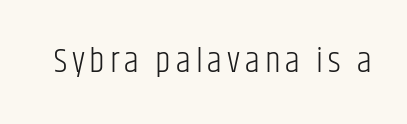
Posture: straight, roman, zero tilt. Varying glyph widths throughout — classic text-font behaviour. The weight would be labelled regular, book, light, or lighter still. The strip under each line holds only bare page. The letters carry no serifs — their stems end cleanly without finishing strokes.
